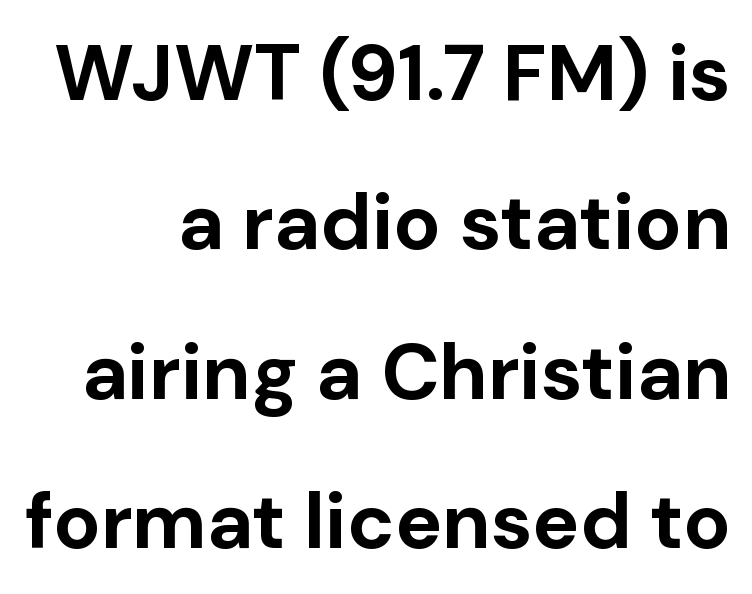
The image shows 79 px bold sans-serif type, upright; set right-aligned, line spacing 1.89x, normal letter spacing, not underlined; low stroke contrast and a medium x-height.
